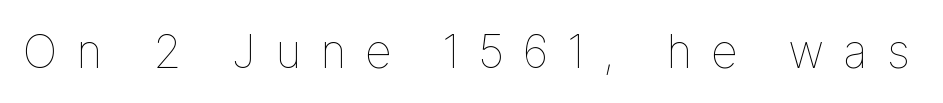
Q: Is the text bold? A: No.
Q: Is the text italic (slanted)? A: No, it is upright.
Q: Is the text underlined? A: No.
Q: Is the spacing between letters normal or unusually wide? A: Unusually wide.
Q: Width (condensed, normal, or wide)? A: Normal.
Q: Stroke contrast? A: Low.
Q: x-height? A: Medium.
Q: Monospaced? A: No.
